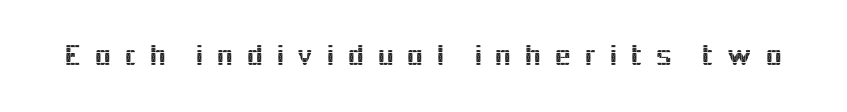
{"serif": "no", "italic": "no", "width": "normal", "x_height": "medium", "monospaced": "no", "underline": "no", "letter_spacing": "wide", "letter_spacing_em": 0.39, "glyph_px": 31}
